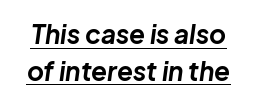
The rendering keeps characters at their native spacing. A dark, heavy texture on the line: the type is bold. The glyphs look as if they've been sheared to an angle. These characters rest on top of a visible drawn line. The leading is moderate, giving the passage an even texture.
